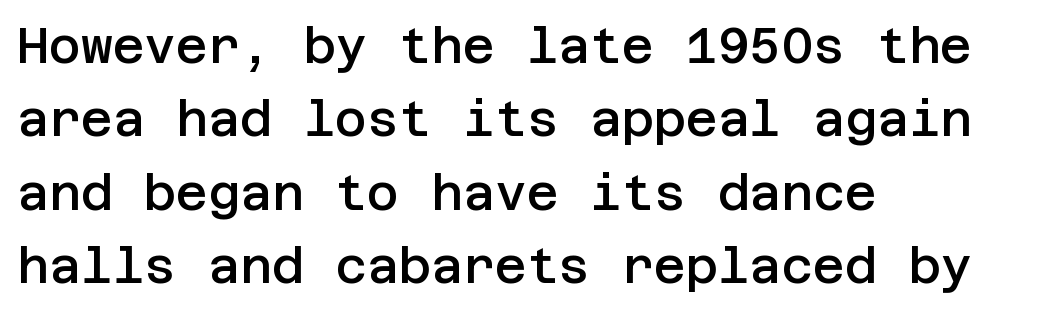
{"serif": "no", "italic": "no", "bold": "semi", "weight": "semibold", "width": "normal", "stroke_contrast": "low", "x_height": "large", "underline": "no", "align": "left", "line_spacing": "normal", "line_spacing_ratio": 1.5, "letter_spacing": "normal", "letter_spacing_em": 0.0, "glyph_px": 49}
